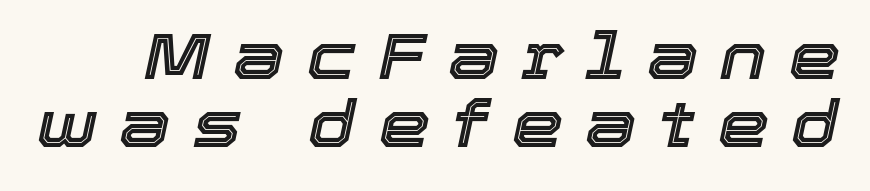
The image shows 65 px text type, italic (leaning right); set tight line spacing (1.05x), unusually wide letter spacing (+0.34 em), not underlined; a medium x-height.
